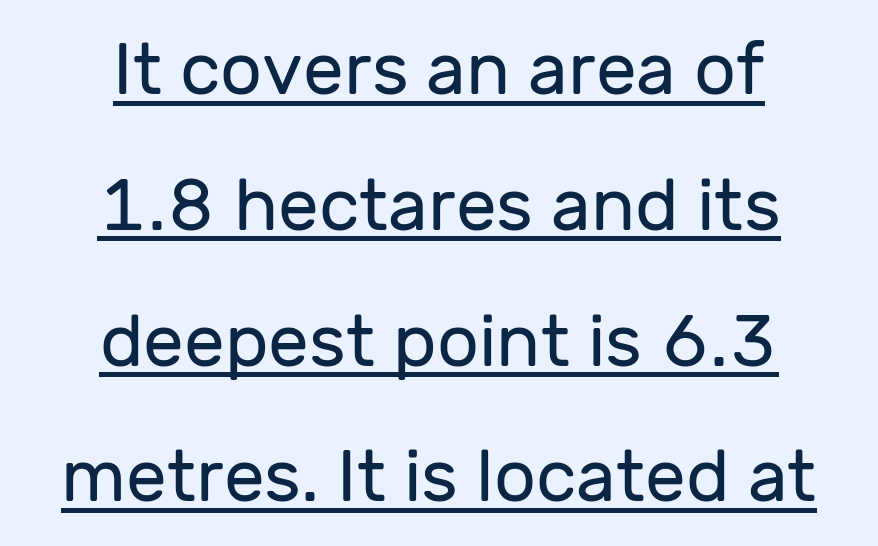
Q: Is the text bold? A: No.
Q: Is the text italic (slanted)? A: No, it is upright.
Q: Is the typeface a serif or a sans-serif typeface? A: Sans-serif.
Q: Is the text underlined? A: Yes.
Q: How is the paragraph aligned? A: Centered.
Q: Is the spacing between letters normal or unusually wide? A: Normal.
Q: Width (condensed, normal, or wide)? A: Normal.
Q: Stroke contrast? A: Low.
Q: x-height? A: Medium.
Q: Monospaced? A: No.
